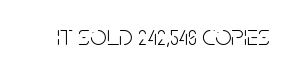
Q: Is the text bold? A: No.
Q: Is the text italic (slanted)? A: No, it is upright.
Q: Is the typeface a serif or a sans-serif typeface? A: Sans-serif.
Q: Is the text underlined? A: No.
Q: Is the spacing between letters normal or unusually wide? A: Normal.
Q: Width (condensed, normal, or wide)? A: Condensed.
Q: Stroke contrast? A: Low.
Q: x-height? A: Large.
Q: Monospaced? A: No.
